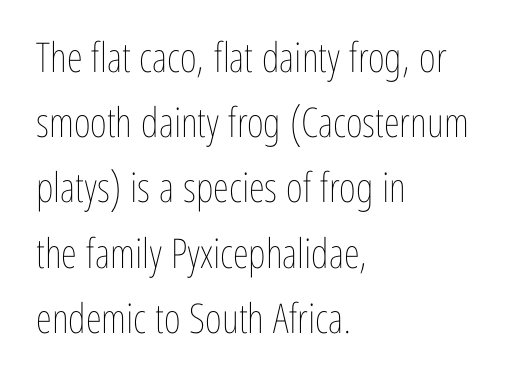
The image shows 41 px thin, condensed type, upright; set left-aligned, normal line spacing (1.59x), normal letter spacing, not underlined; low stroke contrast and a medium x-height.
